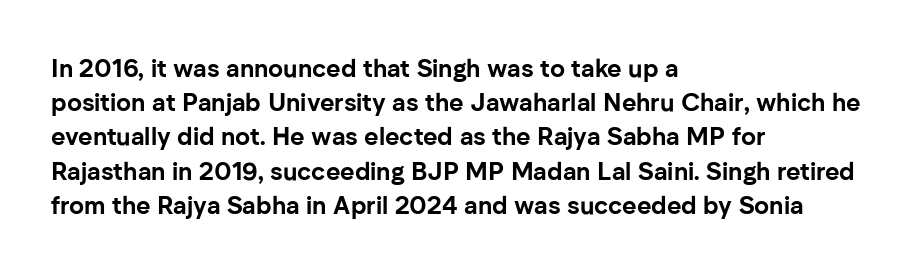
The image shows 25 px bold type, upright; set left-aligned, normal line spacing (1.37x), normal letter spacing, not underlined.
